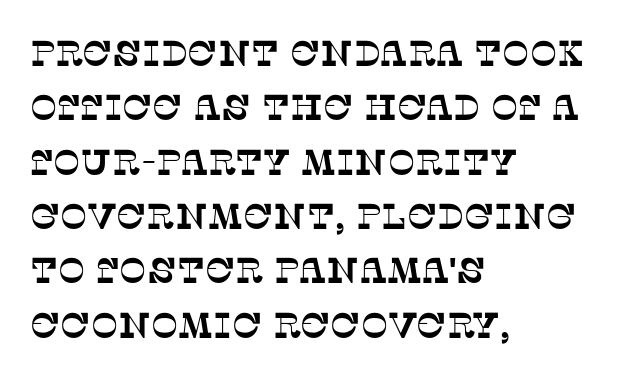
The vertical gap from one line to the next is medium. The letters advance in unequal steps, a hallmark of proportional type. Is this a sans? No — the strokes have serifs. How are the letters spaced? Ordinarily, with no added tracking. Check under the words: just untouched page.
